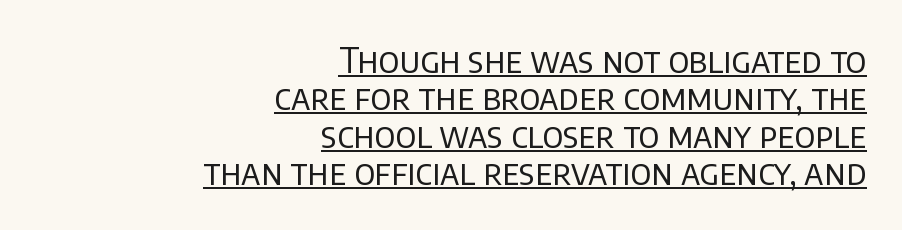
The typesetter has applied underlining to the passage shown. The compositor pushed each line to the right boundary. Nope, no serifs anywhere on these letters. This block would grow much taller if given ordinary leading; it's compressed now. Stems and bowls with no extra thickness — not bold.
